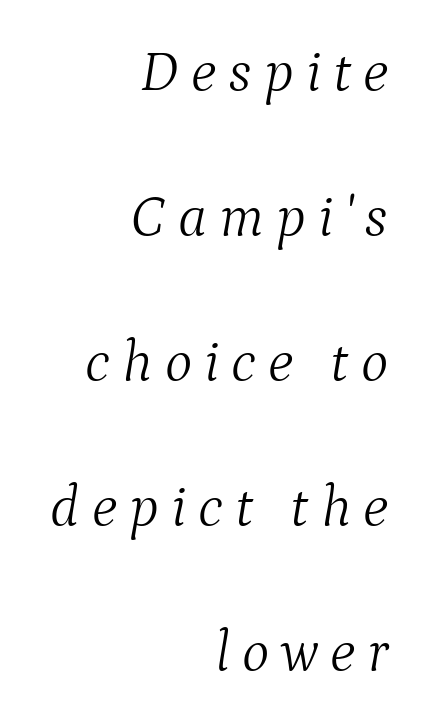
{"serif": "yes", "italic": "yes", "lean": "right", "slant_degrees": 9, "bold": "no", "weight": "light", "width": "normal", "stroke_contrast": "medium", "x_height": "medium", "monospaced": "no", "underline": "no", "align": "right", "line_spacing": "loose", "line_spacing_ratio": 2.5, "letter_spacing": "wide", "letter_spacing_em": 0.21, "glyph_px": 58}
